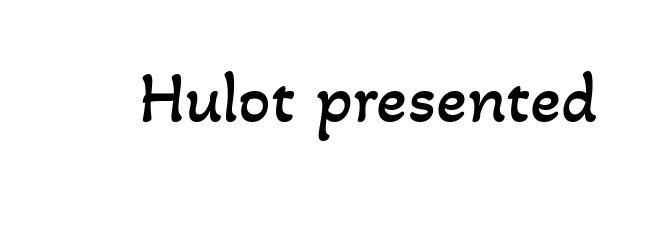
Q: Is the text bold? A: No.
Q: Is the text underlined? A: No.
Q: Is the spacing between letters normal or unusually wide? A: Normal.
Q: Width (condensed, normal, or wide)? A: Normal.
Q: Stroke contrast? A: Low.
Q: x-height? A: Small.
Q: Monospaced? A: No.
